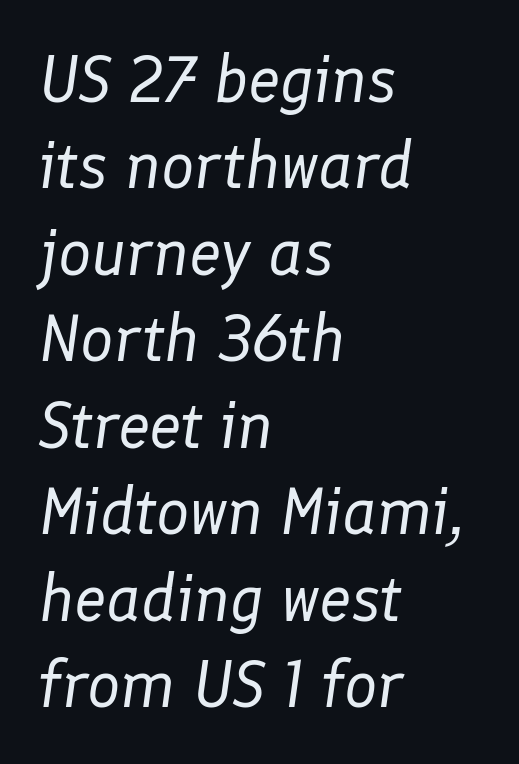
This sample keeps an unexceptional amount of space between lines. The lettering tilts uniformly, giving the passage an italic look. The lines in this sample share a left origin and differ only in where they stop. Look at the tracking — it's just the regular setting, nothing added. Underlining? Definitely not there.
